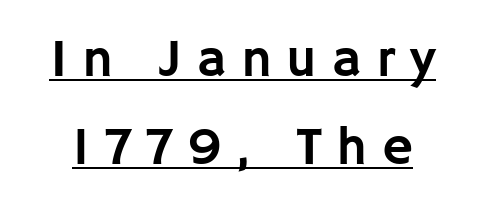
{"serif": "no", "italic": "no", "width": "normal", "stroke_contrast": "low", "x_height": "large", "monospaced": "no", "underline": "yes", "line_spacing": "normal", "line_spacing_ratio": 1.66, "letter_spacing": "wide", "letter_spacing_em": 0.27, "glyph_px": 53}
